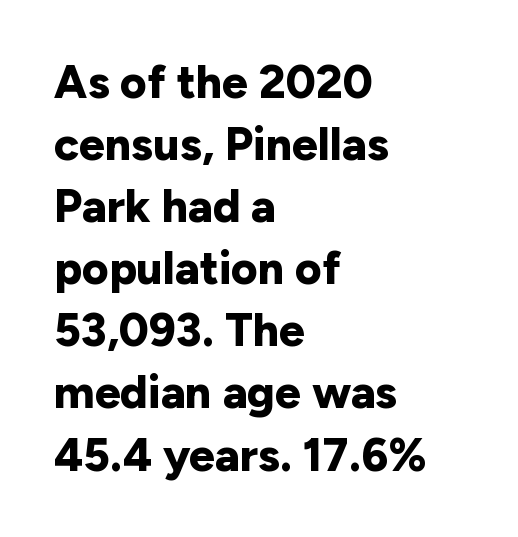
Leftover space on each line is placed entirely after the last word. Strokes here are thick enough to call this a true bold. Is there any slant? The stems are plumb. Honestly, there is no underline to notice here at all.
